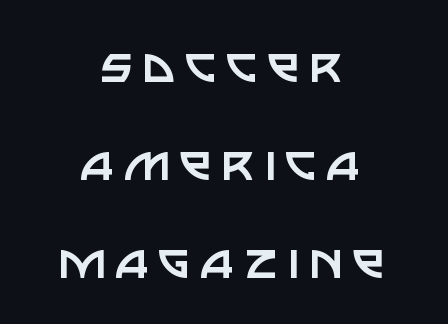
Q: Is the text bold? A: No.
Q: Is the text italic (slanted)? A: No, it is upright.
Q: Is the typeface a serif or a sans-serif typeface? A: Sans-serif.
Q: Is the text underlined? A: No.
Q: How is the paragraph aligned? A: Centered.
Q: Is the spacing between lines tight, normal or loose? A: Normal.
Q: Width (condensed, normal, or wide)? A: Normal.
Q: Stroke contrast? A: Low.
Q: x-height? A: Large.
Q: Monospaced? A: No.
